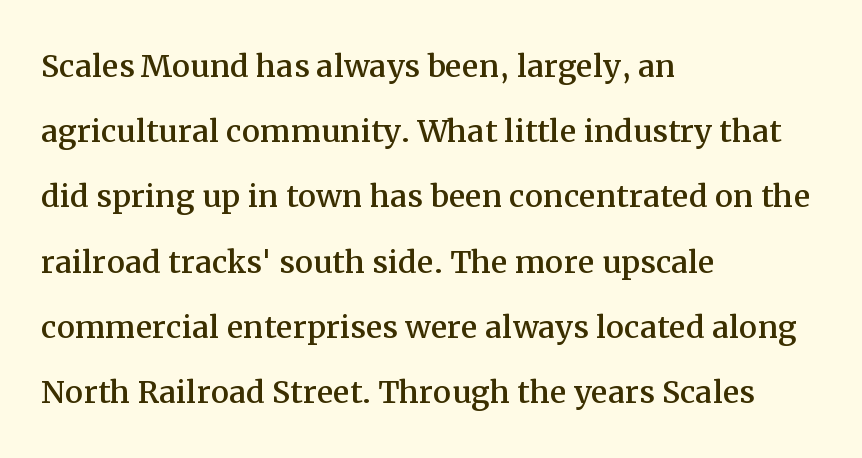
Are there feet on the stems? There are — it's a serif. The lines are quadded left. One glance says typical: line gaps are just what's usual. Only glyphs here, with clear space below each row. The font's upright variant was chosen for this text.
